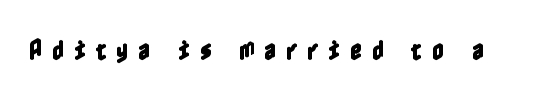
{"italic": "no", "underline": "no", "letter_spacing": "wide", "letter_spacing_em": 0.43, "glyph_px": 23}
